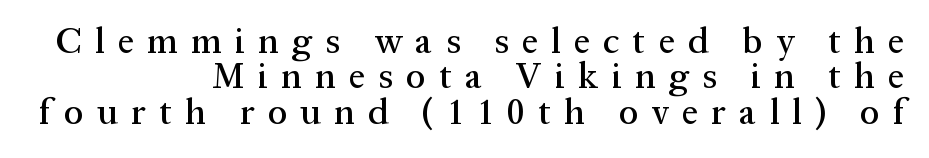
The tracking reads as deliberately expanded to a designer's eye. The letters stand upright; this is a roman face. Varying glyph widths throughout — classic text-font behaviour. The strip under each line holds only bare page.
